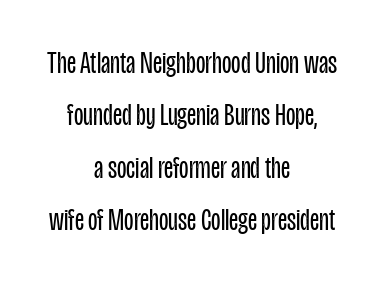
Q: Is the text bold? A: No.
Q: Is the text italic (slanted)? A: No, it is upright.
Q: Is the typeface a serif or a sans-serif typeface? A: Sans-serif.
Q: Is the text underlined? A: No.
Q: How is the paragraph aligned? A: Centered.
Q: Is the spacing between letters normal or unusually wide? A: Normal.
Q: Is the spacing between lines tight, normal or loose? A: Normal.
Q: Width (condensed, normal, or wide)? A: Condensed.
Q: Stroke contrast? A: Low.
Q: x-height? A: Large.
Q: Monospaced? A: No.
